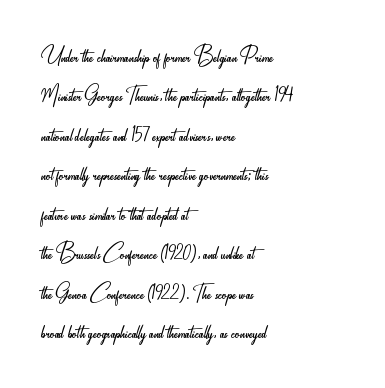
{"serif": "no", "bold": "no", "weight": "light", "width": "condensed", "stroke_contrast": "low", "x_height": "small", "monospaced": "no", "underline": "no", "align": "left", "line_spacing": "normal", "line_spacing_ratio": 1.41, "letter_spacing": "normal", "letter_spacing_em": 0.0, "glyph_px": 28}
